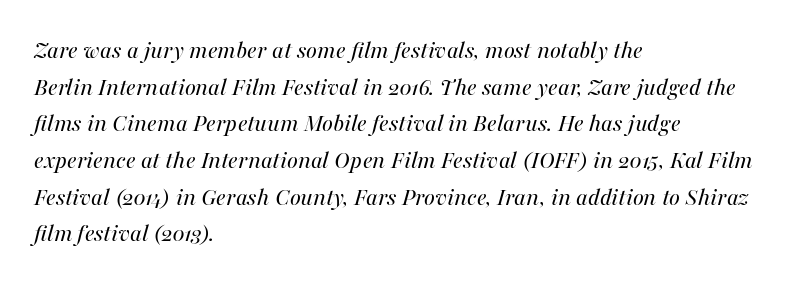
Evenly set lines give the paragraph a standard silhouette. Clear beneath every line of the passage. The font sits on the lighter half of the weight spectrum, regular included. Yep, that's italic — everything's leaning. Line starts are locked; line ends wander.
